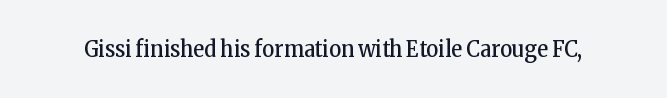
The type is set solid horizontally, with unmodified tracking. Words float on clear page, feet unadorned. A quiet, ordinary-to-light weight characterises the typeface. The type sits square on the baseline with zero lean.
